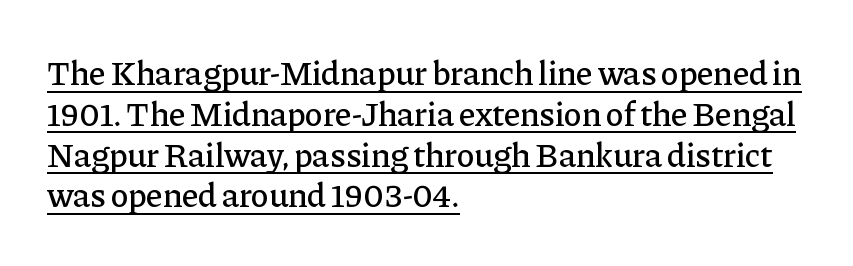
Q: Is the text italic (slanted)? A: No, it is upright.
Q: Is the typeface a serif or a sans-serif typeface? A: Serif.
Q: Is the text underlined? A: Yes.
Q: How is the paragraph aligned? A: Left-aligned.
Q: Is the spacing between letters normal or unusually wide? A: Normal.
Q: Width (condensed, normal, or wide)? A: Normal.
Q: Stroke contrast? A: Low.
Q: x-height? A: Medium.
Q: Monospaced? A: No.
